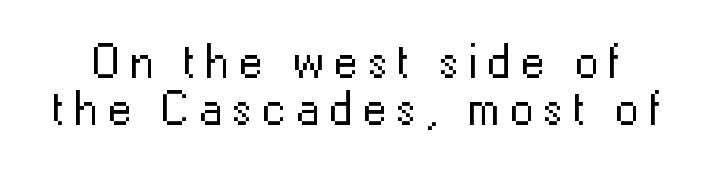
{"serif": "no", "italic": "no", "bold": "no", "weight": "regular", "width": "normal", "stroke_contrast": "low", "x_height": "medium", "monospaced": "no", "underline": "no", "line_spacing": "tight", "line_spacing_ratio": 0.98, "letter_spacing": "wide", "letter_spacing_em": 0.2, "glyph_px": 48}
